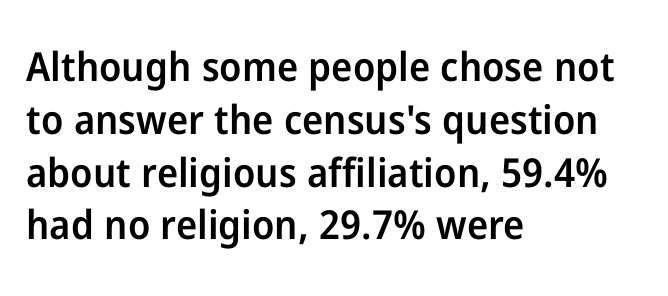
The image shows 40 px semibold sans-serif type, upright; set left-aligned, normal line spacing (1.32x), normal letter spacing, not underlined; low stroke contrast and a medium x-height.
